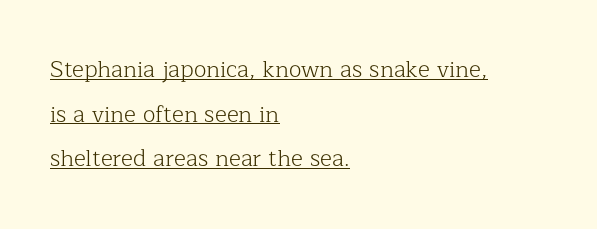
The image shows 23 px text type, upright; set left-aligned, loose line spacing (1.94x), normal letter spacing, underlined.
